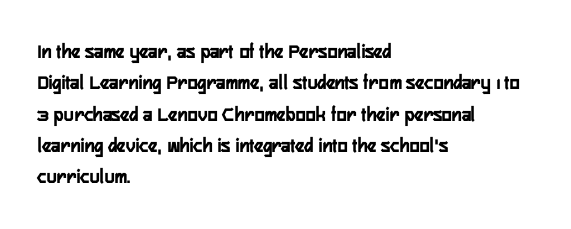
Q: Is the text italic (slanted)? A: No, it is upright.
Q: Is the text underlined? A: No.
Q: How is the paragraph aligned? A: Left-aligned.
Q: Is the spacing between letters normal or unusually wide? A: Normal.
Q: Is the spacing between lines tight, normal or loose? A: Normal.
